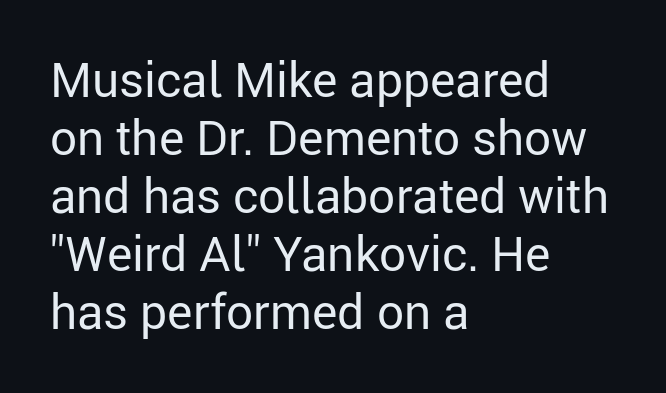
Q: Is the text bold? A: No.
Q: Is the text italic (slanted)? A: No, it is upright.
Q: Is the typeface a serif or a sans-serif typeface? A: Sans-serif.
Q: Is the text underlined? A: No.
Q: How is the paragraph aligned? A: Left-aligned.
Q: Is the spacing between letters normal or unusually wide? A: Normal.
Q: Width (condensed, normal, or wide)? A: Normal.
Q: Stroke contrast? A: Low.
Q: x-height? A: Medium.
Q: Monospaced? A: No.
